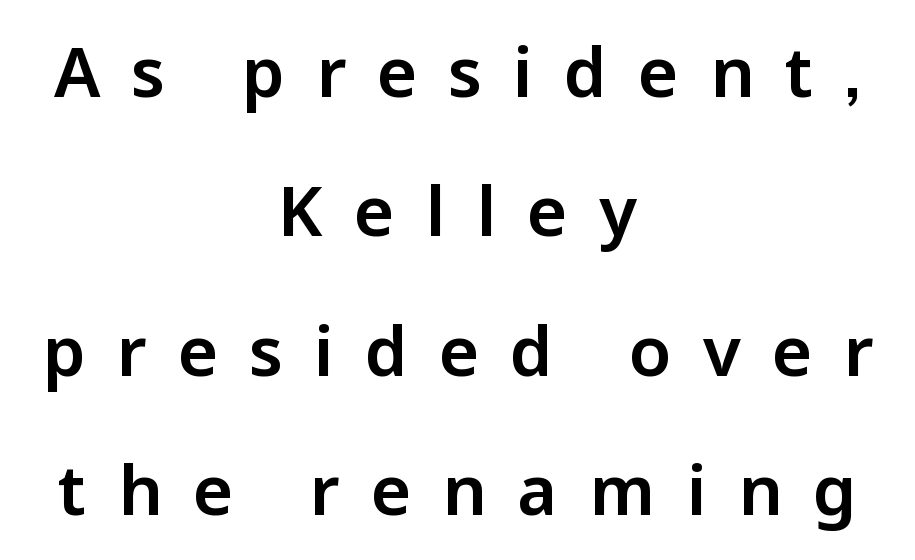
Q: Is the text italic (slanted)? A: No, it is upright.
Q: Is the typeface a serif or a sans-serif typeface? A: Sans-serif.
Q: Is the text underlined? A: No.
Q: How is the paragraph aligned? A: Centered.
Q: Is the spacing between letters normal or unusually wide? A: Unusually wide.
Q: Is the spacing between lines tight, normal or loose? A: Loose.
Q: Width (condensed, normal, or wide)? A: Normal.
Q: Stroke contrast? A: Low.
Q: x-height? A: Medium.
Q: Monospaced? A: No.
